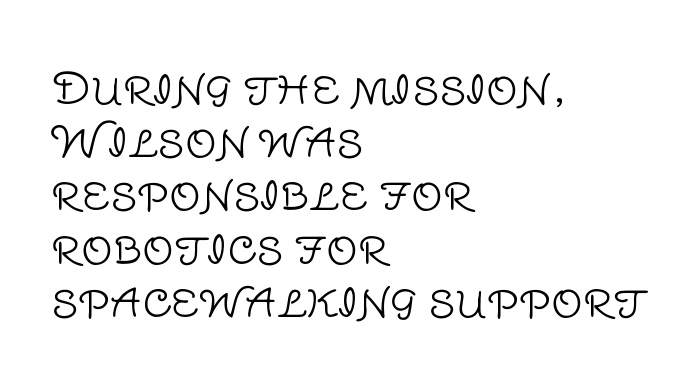
The glyphs in this specimen are sans serif. Teacher's note: observe the even left margin — that is flush-left alignment. Standard letterfit; no display-style spreading of the glyphs. Counters stay open thanks to moderate or lighter strokes. Think of a printed novel: that variable character pitch is what you see here.
